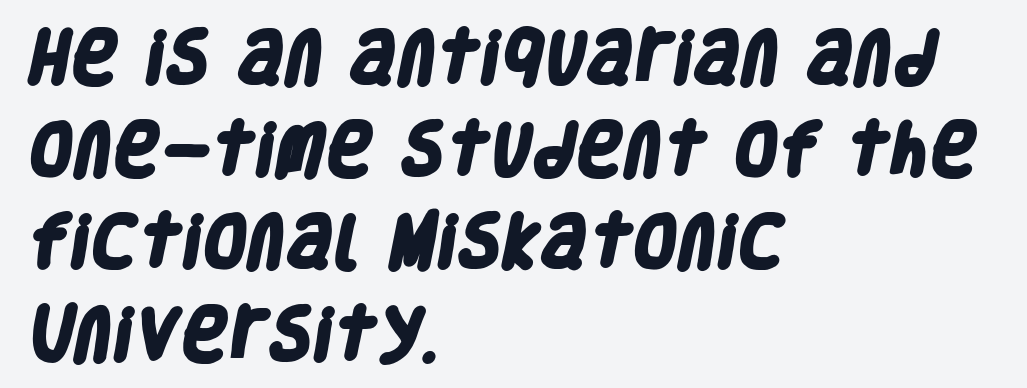
Q: Is the text bold? A: Yes.
Q: Is the typeface a serif or a sans-serif typeface? A: Sans-serif.
Q: Is the text underlined? A: No.
Q: How is the paragraph aligned? A: Left-aligned.
Q: Is the spacing between letters normal or unusually wide? A: Normal.
Q: Is the spacing between lines tight, normal or loose? A: Normal.
Q: Width (condensed, normal, or wide)? A: Condensed.
Q: Stroke contrast? A: Low.
Q: x-height? A: Large.
Q: Monospaced? A: No.
